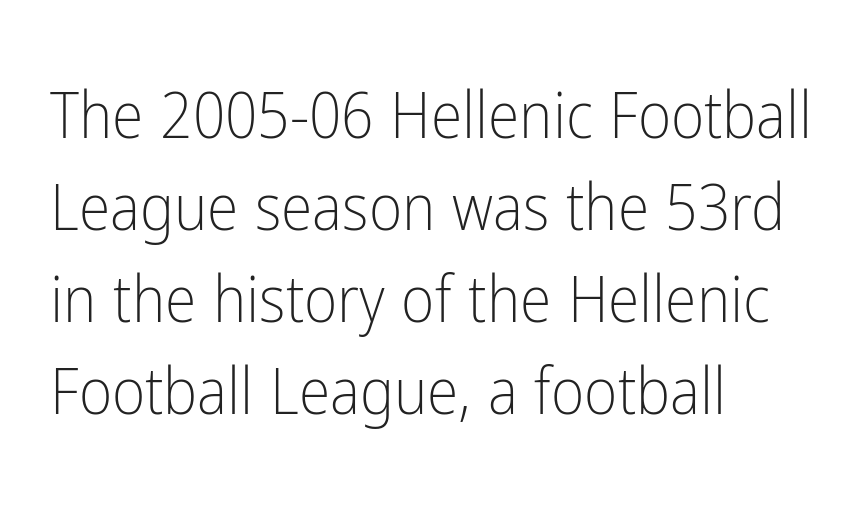
Each letter's strokes conclude bluntly, with no projecting serifs. Anything drawn beneath the words? Only blank space. Teacher's note: observe the even left margin — that is flush-left alignment. The designer left line spacing at the default. The passage shown has conventional tracking throughout. The weight tops out at a normal text grade.
